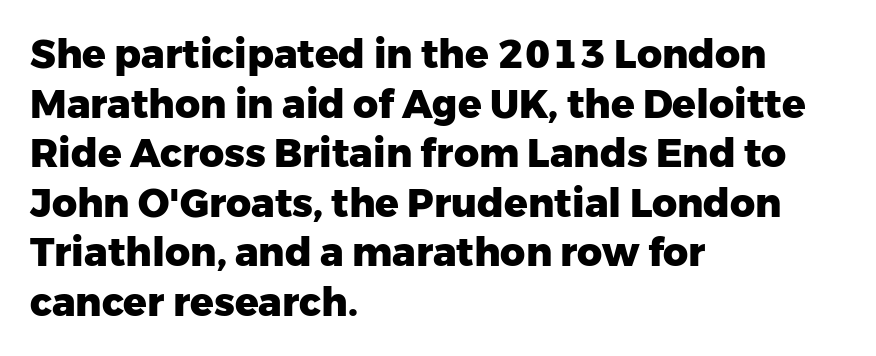
Type style note: lacks serifs. The block of text has a typical density, with ordinary space between rows. The compositor pushed each line to the left boundary. Ordinary non-slanted type is in use. Chunky letters — that's bold for sure. Note the varied advance widths — an 'i' is clearly narrower than an 'm'.
